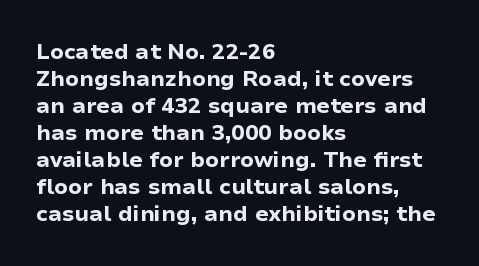
The setting favours the left margin, as ordinary paragraphs usually do. The strip under each line holds only bare page. Every letter is thick-stroked: bold, no question. In terms of posture, this sample is upright. Is the letter spacing exaggerated? No — it looks like the ordinary default.
